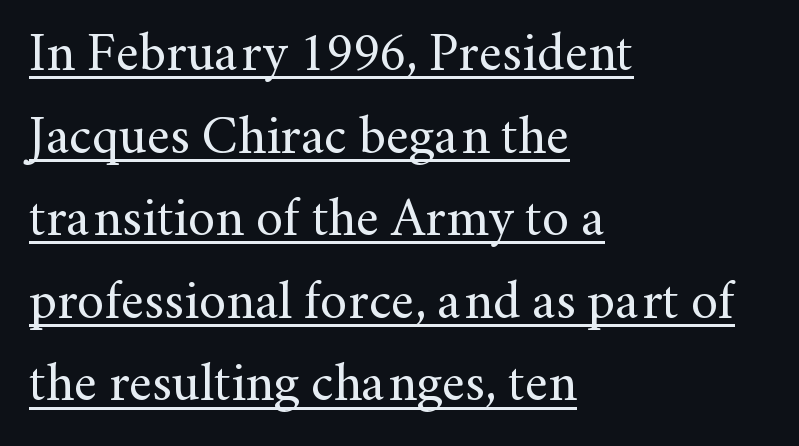
The image shows 54 px regular-weight serif type, upright; set left-aligned, normal line spacing (1.53x), normal letter spacing, underlined; medium stroke contrast and a small x-height.
